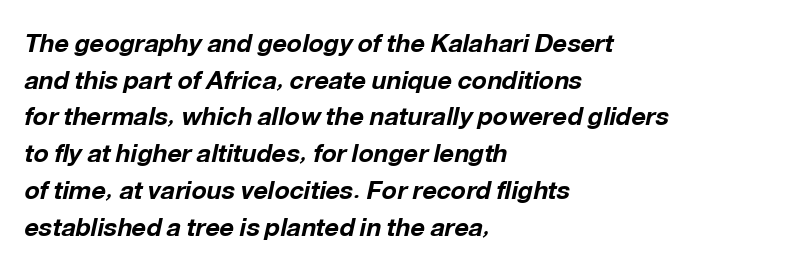
{"italic": "yes", "lean": "right", "slant_degrees": 12, "bold": "yes", "underline": "no", "align": "left", "line_spacing": "normal", "line_spacing_ratio": 1.47, "letter_spacing": "normal", "letter_spacing_em": 0.0, "glyph_px": 25}
